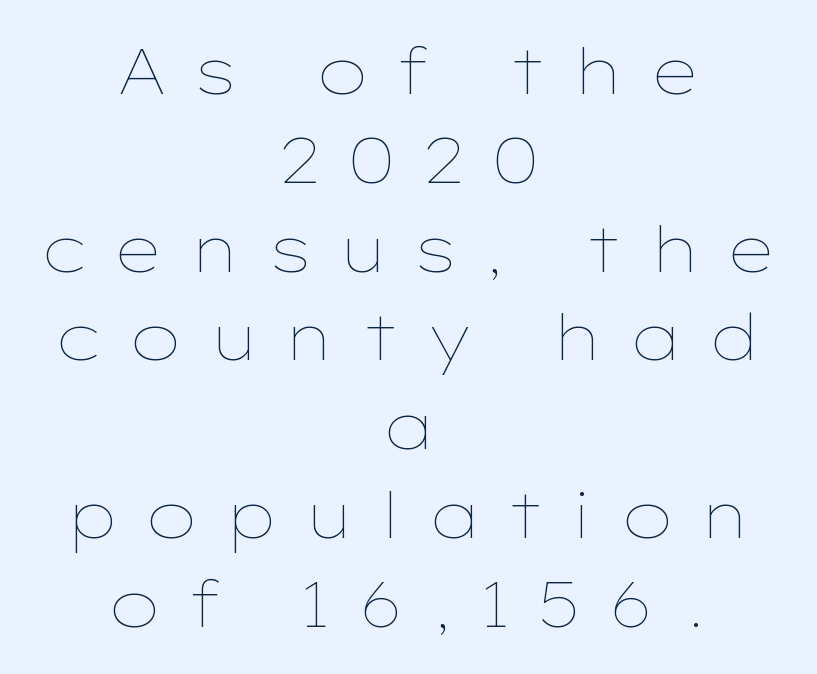
No word sits above an underline. Compared with typical body copy, the letter spacing here is much looser. Each new line begins a customary step beneath the previous one. The letters stand straight up with perfectly vertical stems.
